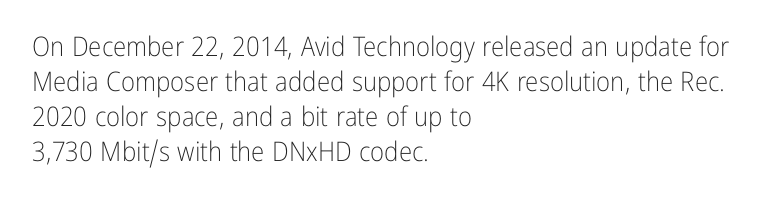
Q: Is the text bold? A: No.
Q: Is the text italic (slanted)? A: No, it is upright.
Q: Is the text underlined? A: No.
Q: How is the paragraph aligned? A: Left-aligned.
Q: Is the spacing between letters normal or unusually wide? A: Normal.
Q: Is the spacing between lines tight, normal or loose? A: Normal.
